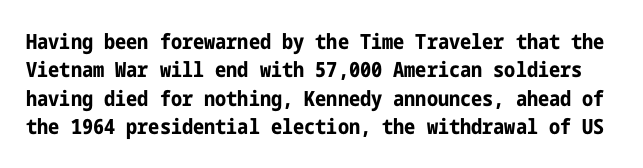
{"italic": "no", "bold": "yes", "underline": "no", "line_spacing": "normal", "line_spacing_ratio": 1.35, "letter_spacing": "normal", "letter_spacing_em": 0.0, "glyph_px": 21}
